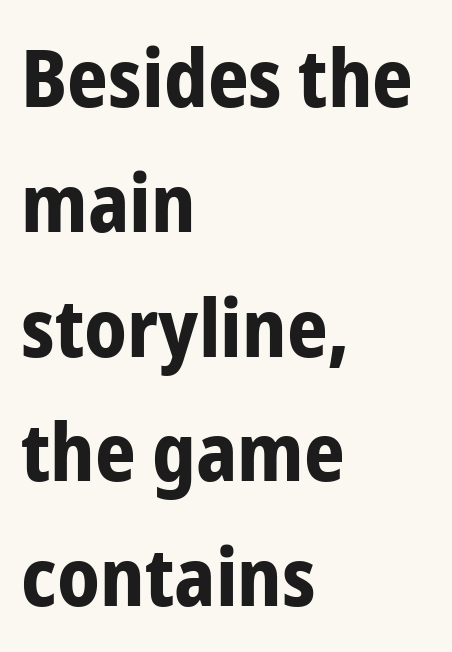
Just letters on the line, the space beneath them empty. Words appear dense and cohesive because spacing is normal. Do the characters align in a grid? No, the font is proportional. These lines stack with their left ends in a neat column. When letters stand straight like this, we call the style roman or upright.
